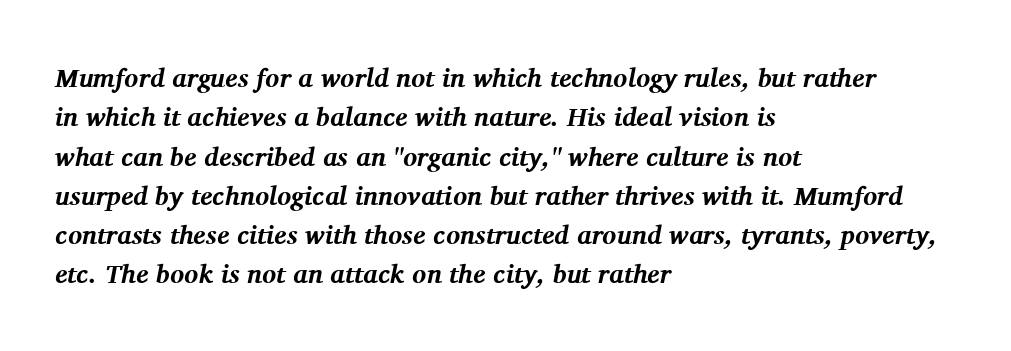
Q: Is the text bold? A: Yes.
Q: Is the text italic (slanted)? A: Yes, it leans right by about 11 degrees.
Q: Is the text underlined? A: No.
Q: How is the paragraph aligned? A: Left-aligned.
Q: Is the spacing between letters normal or unusually wide? A: Normal.
Q: Is the spacing between lines tight, normal or loose? A: Normal.
